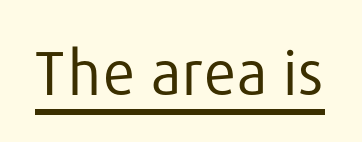
This sample has the flowing, uneven cadence of proportional lettering. Every word sits above its own underline. Note: no serifs on the glyphs. The letters stand upright; this is a roman face. Heaviness? Minimal to ordinary, like unemphasized prose. The face used here is rendered with its standard letterfit.
